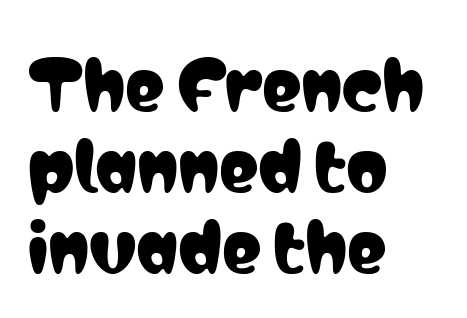
The image shows 66 px condensed sans-serif type, upright; set left-aligned, line spacing 1.23x, normal letter spacing, not underlined; low stroke contrast and a medium x-height.
